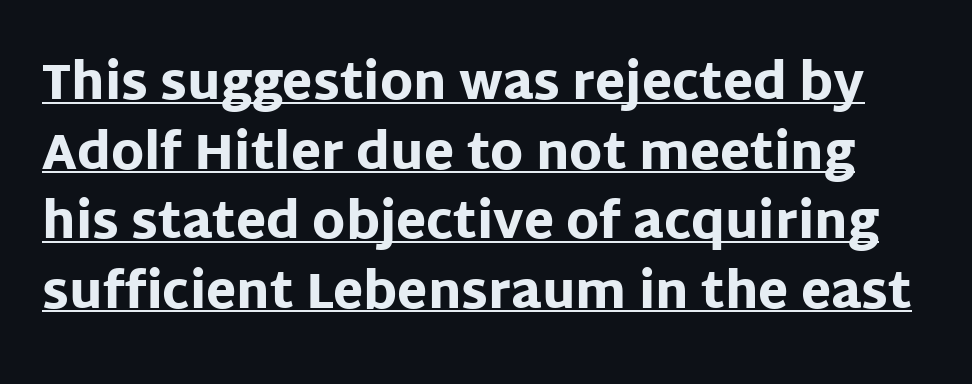
{"serif": "no", "italic": "no", "bold": "yes", "weight": "heavy", "width": "normal", "stroke_contrast": "low", "x_height": "large", "monospaced": "no", "underline": "yes", "line_spacing": "normal", "line_spacing_ratio": 1.42, "letter_spacing": "normal", "letter_spacing_em": 0.0, "glyph_px": 49}
